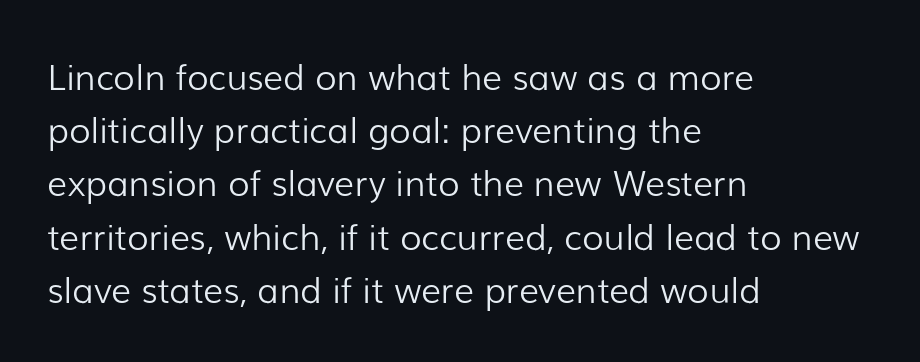
Q: Is the text bold? A: No.
Q: Is the text italic (slanted)? A: No, it is upright.
Q: Is the typeface a serif or a sans-serif typeface? A: Sans-serif.
Q: Is the text underlined? A: No.
Q: How is the paragraph aligned? A: Left-aligned.
Q: Is the spacing between letters normal or unusually wide? A: Normal.
Q: Is the spacing between lines tight, normal or loose? A: Normal.
Q: Width (condensed, normal, or wide)? A: Normal.
Q: Stroke contrast? A: Low.
Q: x-height? A: Medium.
Q: Monospaced? A: No.
